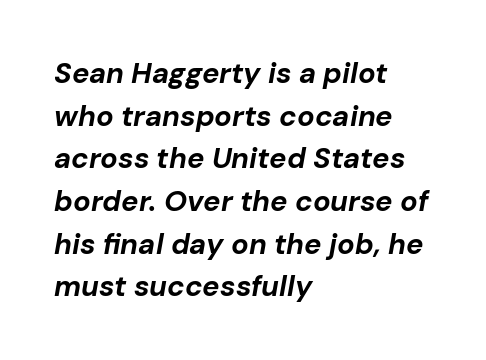
{"italic": "yes", "lean": "right", "slant_degrees": 10, "bold": "yes", "weight": "bold", "width": "normal", "stroke_contrast": "low", "x_height": "medium", "monospaced": "no", "underline": "no", "align": "left", "line_spacing": "normal", "line_spacing_ratio": 1.47, "letter_spacing": "normal", "letter_spacing_em": 0.0, "glyph_px": 29}
